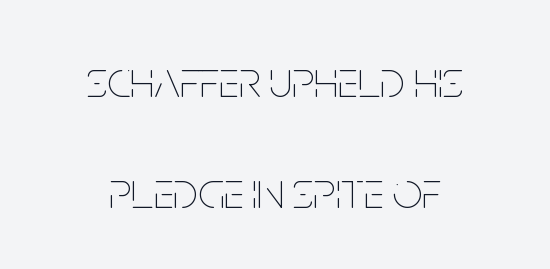
What stands out about the letter spacing? Nothing — it is the standard amount. The letters stand straight up with perfectly vertical stems. Counters stay open thanks to moderate or lighter strokes. If you measured baseline to baseline, you'd find a long distance.
